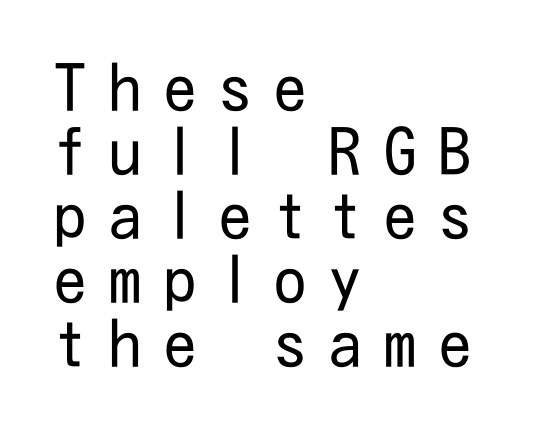
The passage shown stacks its lines with hardly any gap. Teacher's note: observe the even left margin — that is flush-left alignment. This is the regular roman posture of the typeface. The typesetting does not lean heavy: it is not bold.
